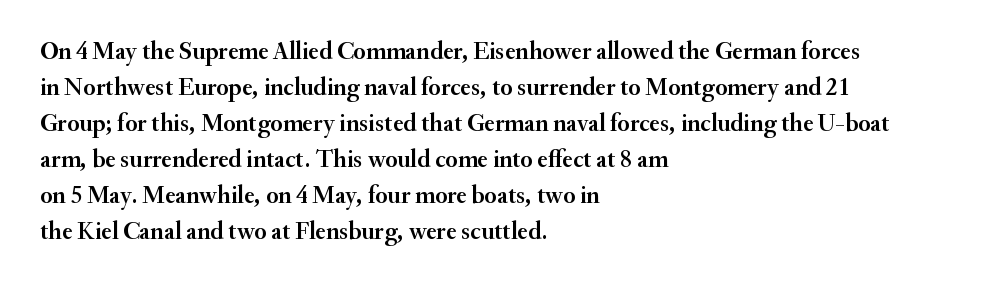
Vertically, the passage feels balanced, rows spaced as you'd expect. Every character sits straight up, as roman type does. A typesetter would call this zero additional tracking. Each line starts at the same left margin while the right side varies. Descenders are the only things crossing below the line.
